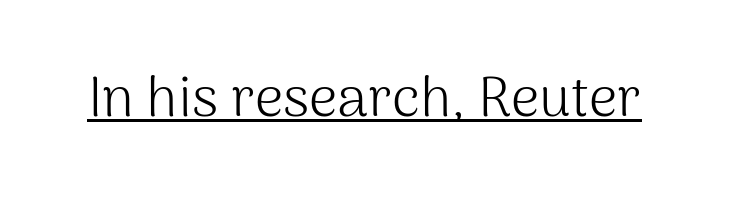
The rendering uses natural spacing where letterforms have individual widths. Weight: not bold — regular or lighter. Does extra space separate the letters? No, they use regular spacing. Are there feet on the stems? There aren't — it's a sans. Upright lettering throughout. The string is rendered with underlining switched on.
